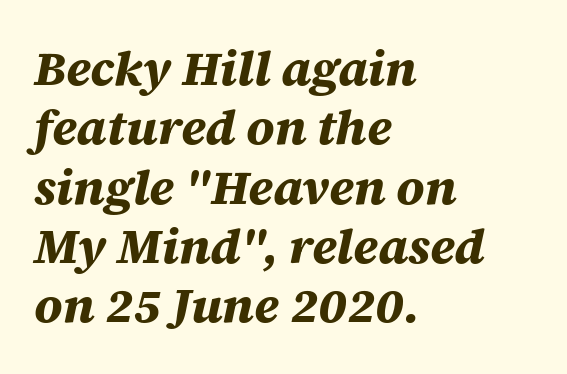
The image shows 49 px bold type, italic (leaning right); set left-aligned, line spacing 1.21x, normal letter spacing, not underlined; medium stroke contrast and a large x-height.
